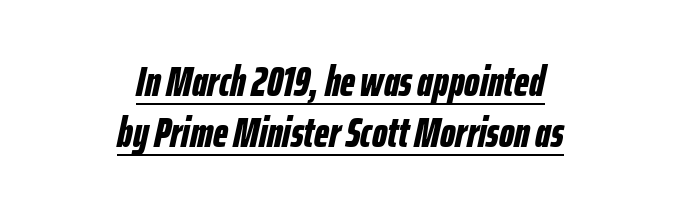
Q: Is the text bold? A: Yes.
Q: Is the text italic (slanted)? A: Yes, it leans right by about 12 degrees.
Q: Is the text underlined? A: Yes.
Q: How is the paragraph aligned? A: Centered.
Q: Is the spacing between letters normal or unusually wide? A: Normal.
Q: Width (condensed, normal, or wide)? A: Condensed.
Q: Stroke contrast? A: Low.
Q: x-height? A: Medium.
Q: Monospaced? A: No.
